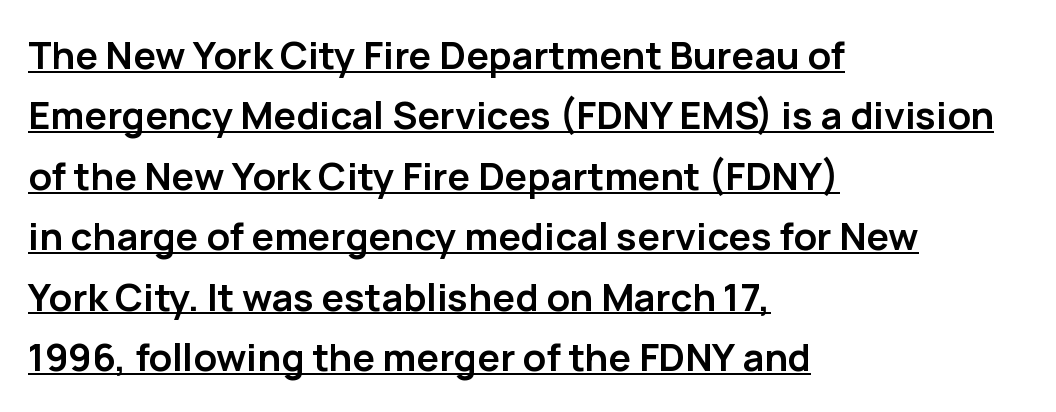
A continuous stroke trails under the words, as in a hyperlink. Heft: maximum for text — a bold. The typography opts for an upright posture over an oblique one. These lines sit exactly where default settings would place them. Looks like regular typesetting: each glyph gets only the width it needs.
